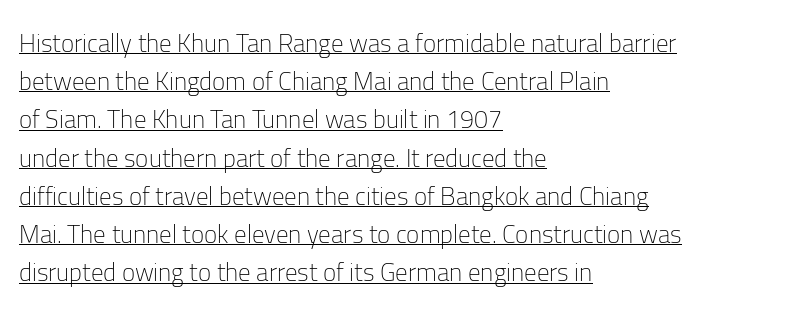
{"italic": "no", "bold": "no", "underline": "yes", "align": "left", "line_spacing": "normal", "line_spacing_ratio": 1.53, "letter_spacing": "normal", "letter_spacing_em": 0.0, "glyph_px": 25}
